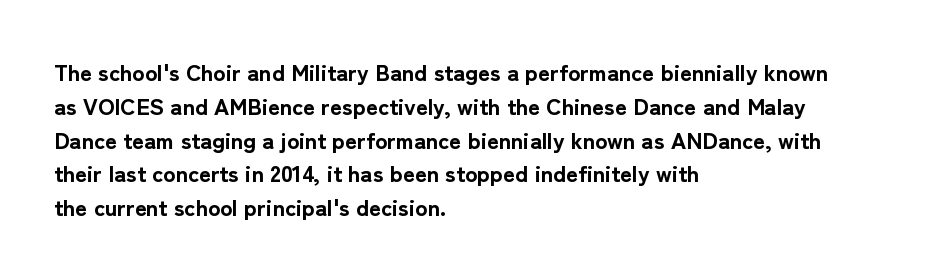
Q: Is the text bold? A: Yes.
Q: Is the text italic (slanted)? A: No, it is upright.
Q: Is the text underlined? A: No.
Q: How is the paragraph aligned? A: Left-aligned.
Q: Is the spacing between letters normal or unusually wide? A: Normal.
Q: Is the spacing between lines tight, normal or loose? A: Normal.
